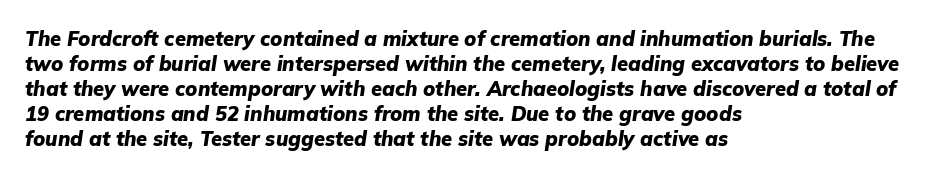
Q: Is the text bold? A: Yes.
Q: Is the text italic (slanted)? A: Yes, it leans right by about 9 degrees.
Q: Is the text underlined? A: No.
Q: How is the paragraph aligned? A: Left-aligned.
Q: Is the spacing between letters normal or unusually wide? A: Normal.
Q: Is the spacing between lines tight, normal or loose? A: Normal.
